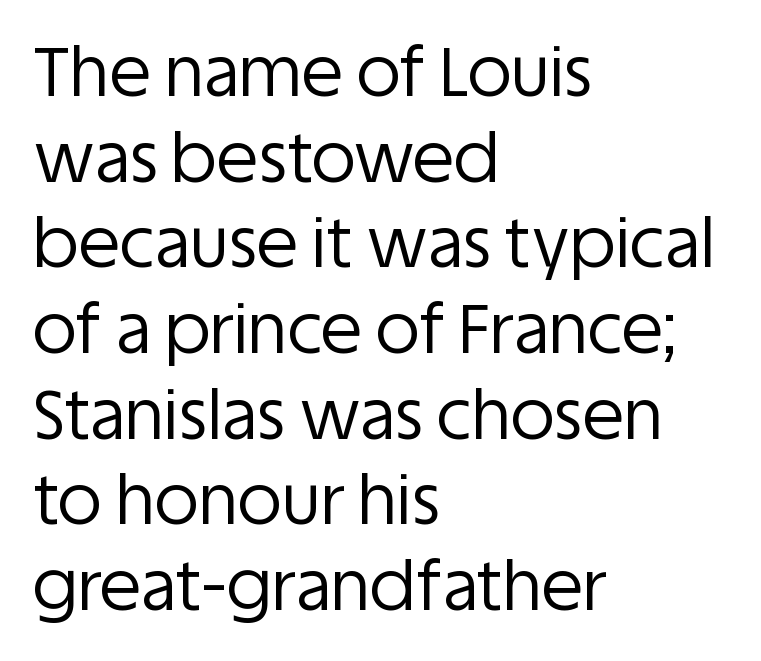
Q: Is the text bold? A: No.
Q: Is the text italic (slanted)? A: No, it is upright.
Q: Is the typeface a serif or a sans-serif typeface? A: Sans-serif.
Q: Is the text underlined? A: No.
Q: How is the paragraph aligned? A: Left-aligned.
Q: Is the spacing between letters normal or unusually wide? A: Normal.
Q: Is the spacing between lines tight, normal or loose? A: Normal.
Q: Width (condensed, normal, or wide)? A: Normal.
Q: Stroke contrast? A: Low.
Q: x-height? A: Large.
Q: Monospaced? A: No.
